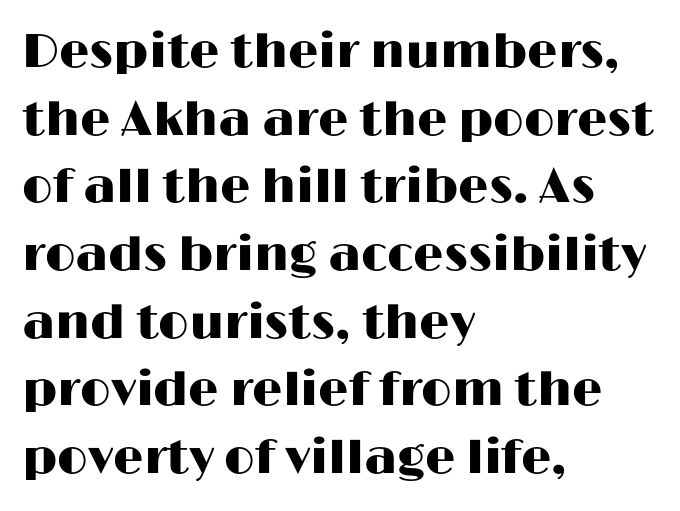
{"serif": "no", "italic": "no", "width": "wide", "stroke_contrast": "high", "x_height": "medium", "monospaced": "no", "underline": "no", "align": "left", "line_spacing": "normal", "line_spacing_ratio": 1.41, "letter_spacing": "normal", "letter_spacing_em": 0.0, "glyph_px": 48}
